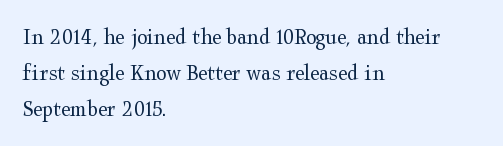
Q: Is the text bold? A: No.
Q: Is the text italic (slanted)? A: No, it is upright.
Q: Is the text underlined? A: No.
Q: How is the paragraph aligned? A: Left-aligned.
Q: Is the spacing between letters normal or unusually wide? A: Normal.
Q: Is the spacing between lines tight, normal or loose? A: Normal.
